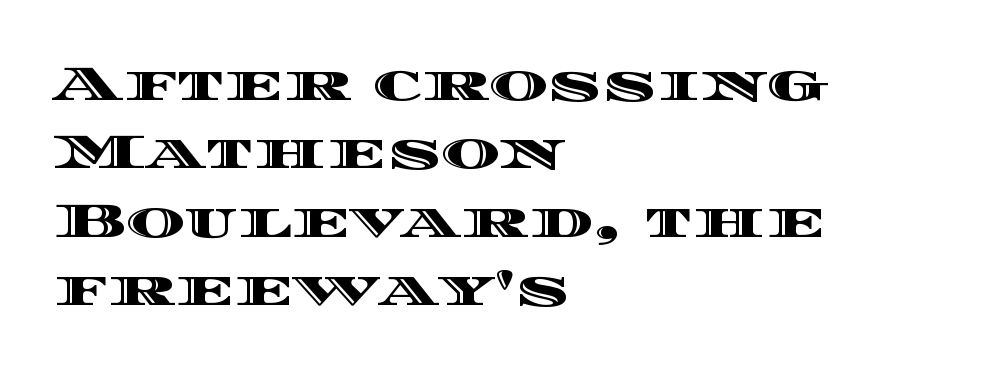
The words here are not underlined. The letters sit at their default tracking, neither squeezed nor spread. Does the copy run flush right? No — it runs flush left. Notice how the stems are strictly vertical — no italics here. These lines sit exactly where default settings would place them.
